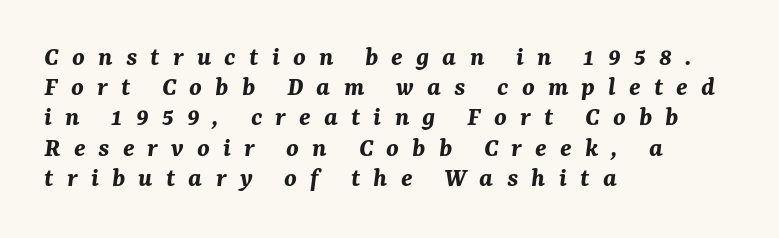
Left-aligned paragraph, ragged on the right. Words appear elongated and porous because spacing is wide. Words float on clear page, feet unadorned. Does the lettering tilt? It does — this is italic. The space between consecutive lines is stingy.
